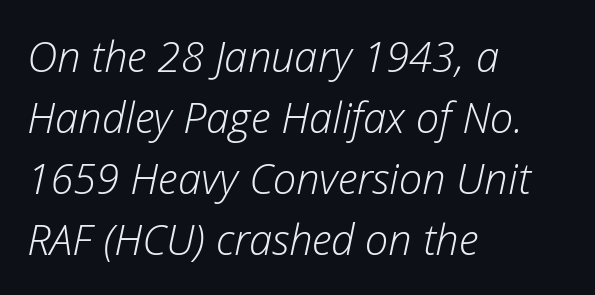
Q: Is the text bold? A: No.
Q: Is the text italic (slanted)? A: Yes, it leans right by about 12 degrees.
Q: Is the text underlined? A: No.
Q: How is the paragraph aligned? A: Left-aligned.
Q: Is the spacing between letters normal or unusually wide? A: Normal.
Q: Is the spacing between lines tight, normal or loose? A: Normal.
Q: Width (condensed, normal, or wide)? A: Normal.
Q: Stroke contrast? A: Low.
Q: x-height? A: Medium.
Q: Monospaced? A: No.
